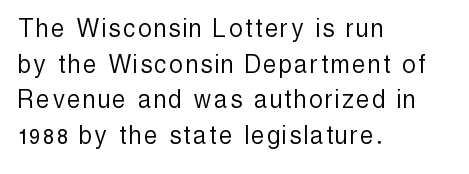
The image shows 29 px light, condensed sans-serif type, upright; set left-aligned, line spacing 1.23x, not underlined; a medium x-height.
